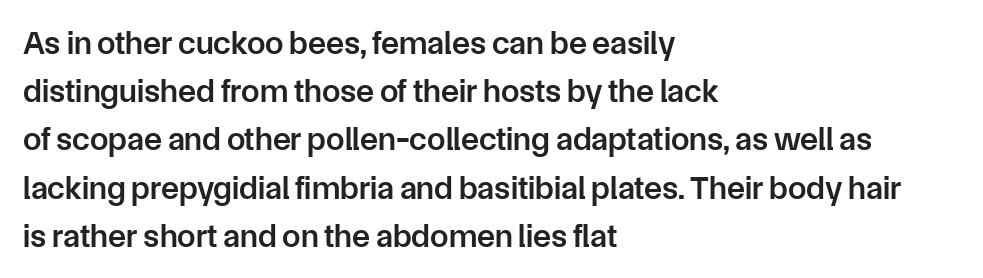
{"serif": "no", "italic": "no", "bold": "semi", "weight": "semibold", "width": "normal", "stroke_contrast": "low", "x_height": "medium", "monospaced": "no", "underline": "no", "align": "left", "line_spacing": "normal", "line_spacing_ratio": 1.46, "letter_spacing": "normal", "letter_spacing_em": 0.0, "glyph_px": 33}
